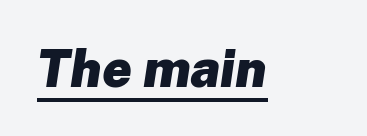
Q: Is the text bold? A: Yes.
Q: Is the text italic (slanted)? A: Yes, it leans right by about 8 degrees.
Q: Is the text underlined? A: Yes.
Q: Is the spacing between letters normal or unusually wide? A: Normal.
Q: Width (condensed, normal, or wide)? A: Normal.
Q: Stroke contrast? A: Low.
Q: x-height? A: Medium.
Q: Monospaced? A: No.
